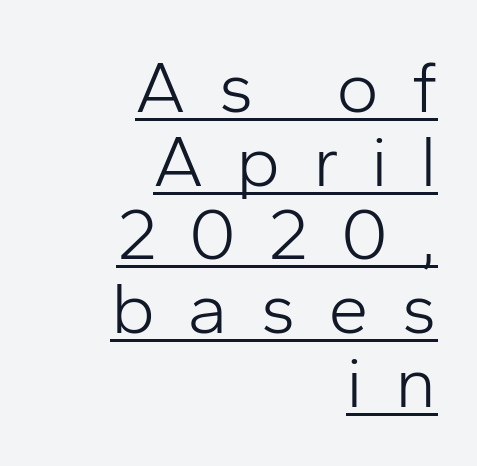
The image shows 73 px light sans-serif type, upright; set right-aligned, tight line spacing (1.01x), unusually wide letter spacing (+0.44 em), underlined; low stroke contrast and a medium x-height.
